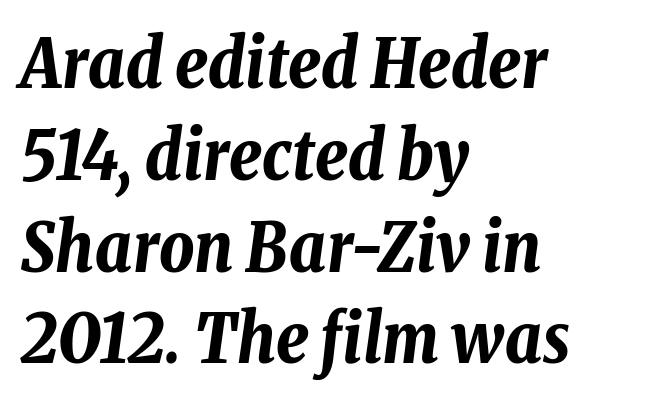
Q: Is the text bold? A: Yes.
Q: Is the text italic (slanted)? A: Yes, it leans right by about 8 degrees.
Q: Is the text underlined? A: No.
Q: How is the paragraph aligned? A: Left-aligned.
Q: Is the spacing between letters normal or unusually wide? A: Normal.
Q: Is the spacing between lines tight, normal or loose? A: Normal.
Q: Width (condensed, normal, or wide)? A: Condensed.
Q: Stroke contrast? A: Low.
Q: x-height? A: Medium.
Q: Monospaced? A: No.
